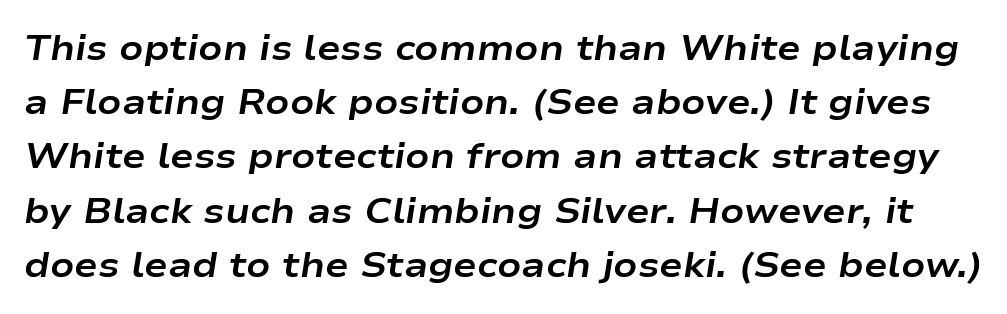
The image shows 35 px bold, wide type, italic (leaning right); set normal line spacing (1.55x), normal letter spacing, not underlined; low stroke contrast and a medium x-height.
